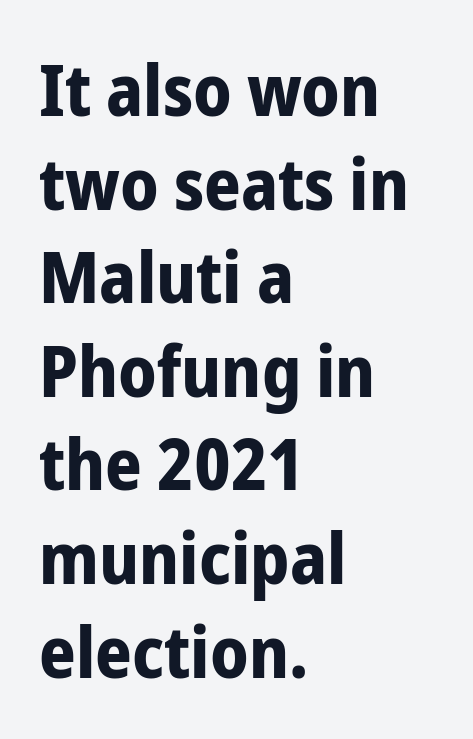
Q: Is the text bold? A: Yes.
Q: Is the text italic (slanted)? A: No, it is upright.
Q: Is the typeface a serif or a sans-serif typeface? A: Sans-serif.
Q: Is the text underlined? A: No.
Q: How is the paragraph aligned? A: Left-aligned.
Q: Is the spacing between letters normal or unusually wide? A: Normal.
Q: Is the spacing between lines tight, normal or loose? A: Normal.
Q: Width (condensed, normal, or wide)? A: Condensed.
Q: Stroke contrast? A: Low.
Q: x-height? A: Medium.
Q: Monospaced? A: No.
